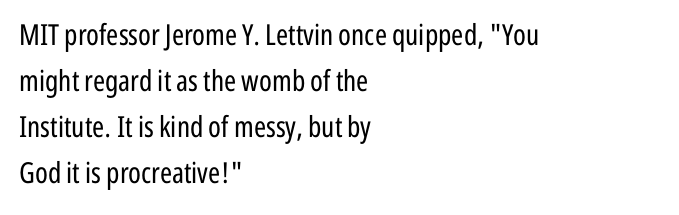
The image shows 29 px regular-weight, condensed sans-serif type, upright; set left-aligned, normal line spacing (1.59x), normal letter spacing, not underlined; low stroke contrast and a medium x-height.
